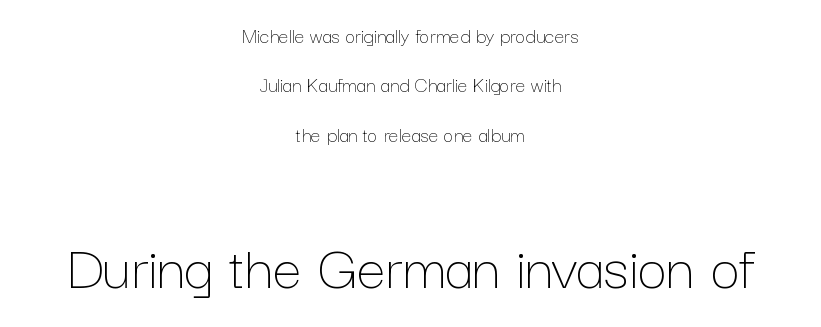
The image shows 65 px thin type, upright; set centered, loose line spacing (2.24x), normal letter spacing, not underlined; the second (bottom) block is 2.95x larger; low stroke contrast and a medium x-height.
